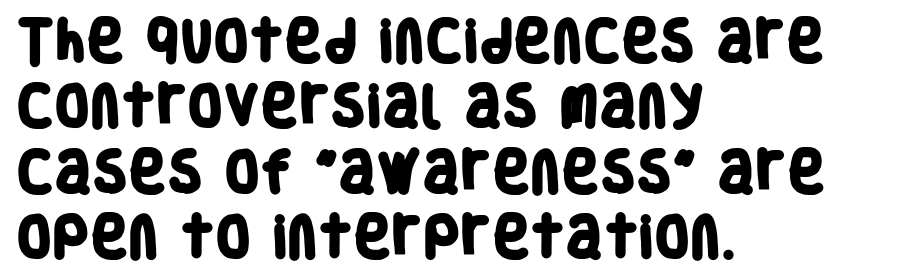
Heavy, bold letterforms. The specimen omits any rule beneath the text block's lines. Varying glyph widths throughout — classic text-font behaviour. Inter-character spacing is left at the font's built-in metrics.
